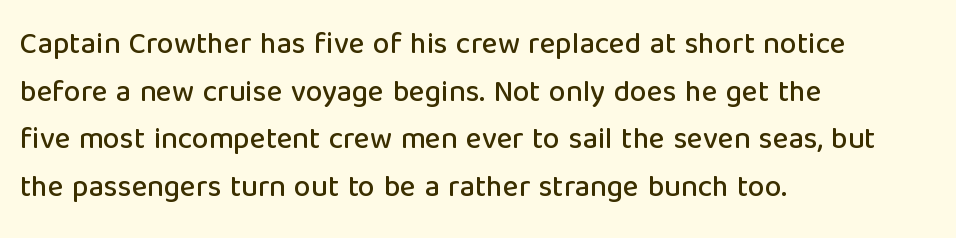
The image shows 30 px sans-serif type, upright; set left-aligned, normal line spacing (1.59x), normal letter spacing, not underlined; low stroke contrast and a medium x-height.
